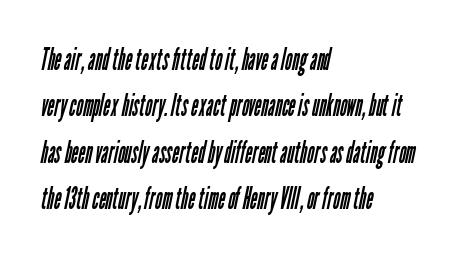
{"serif": "no", "bold": "no", "weight": "regular", "width": "condensed", "stroke_contrast": "low", "x_height": "medium", "monospaced": "no", "underline": "no", "align": "left", "line_spacing": "normal", "line_spacing_ratio": 1.55, "letter_spacing": "normal", "letter_spacing_em": 0.0, "glyph_px": 30}
